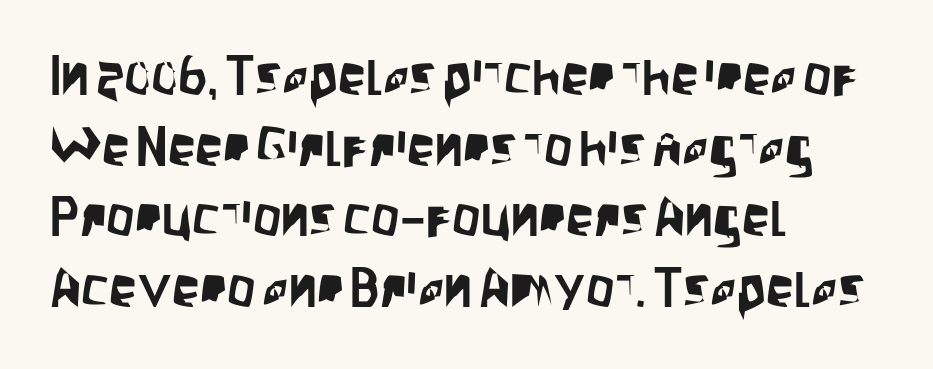
The image shows 56 px condensed sans-serif type, upright; set left-aligned, normal line spacing (1.26x), normal letter spacing, not underlined; low stroke contrast and a large x-height.
